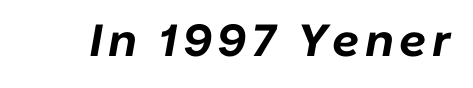
{"italic": "yes", "lean": "right", "slant_degrees": 10, "bold": "yes", "weight": "bold", "width": "normal", "stroke_contrast": "low", "x_height": "medium", "monospaced": "no", "underline": "no", "glyph_px": 45}
